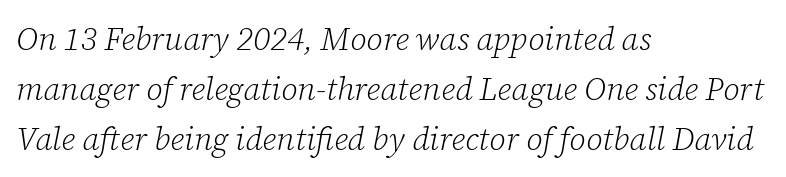
{"serif": "yes", "italic": "yes", "lean": "right", "slant_degrees": 12, "bold": "no", "weight": "light", "width": "normal", "stroke_contrast": "low", "x_height": "medium", "monospaced": "no", "underline": "no", "align": "left", "line_spacing": "normal", "line_spacing_ratio": 1.56, "letter_spacing": "normal", "letter_spacing_em": 0.0, "glyph_px": 32}
